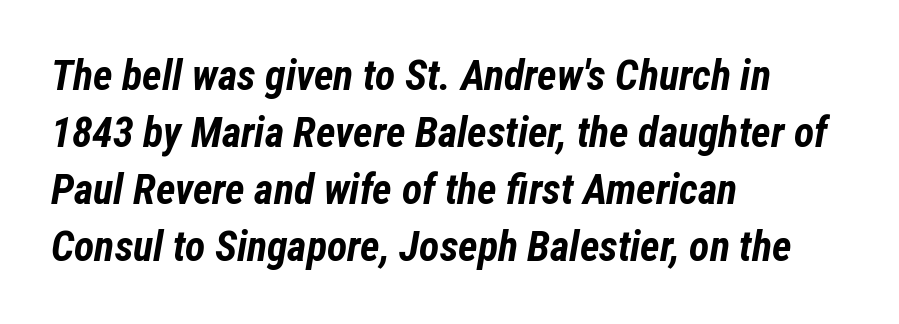
{"italic": "yes", "lean": "right", "slant_degrees": 12, "bold": "yes", "weight": "bold", "width": "condensed", "stroke_contrast": "low", "x_height": "medium", "monospaced": "no", "underline": "no", "align": "left", "line_spacing": "normal", "line_spacing_ratio": 1.36, "letter_spacing": "normal", "letter_spacing_em": 0.0, "glyph_px": 42}
